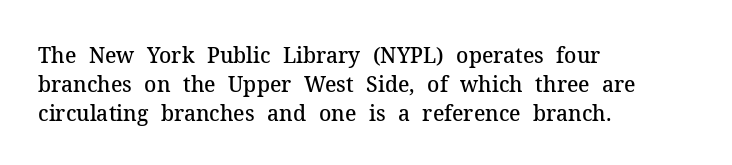
The image shows 21 px text type, upright; set left-aligned, normal line spacing (1.37x), normal letter spacing, not underlined.
